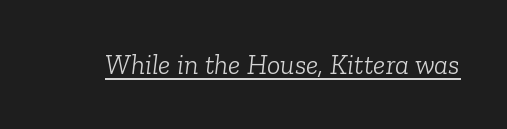
Q: Is the text bold? A: No.
Q: Is the text italic (slanted)? A: Yes, it leans right by about 6 degrees.
Q: Is the typeface a serif or a sans-serif typeface? A: Serif.
Q: Is the text underlined? A: Yes.
Q: Is the spacing between letters normal or unusually wide? A: Normal.
Q: Width (condensed, normal, or wide)? A: Normal.
Q: Stroke contrast? A: Low.
Q: x-height? A: Medium.
Q: Monospaced? A: No.
